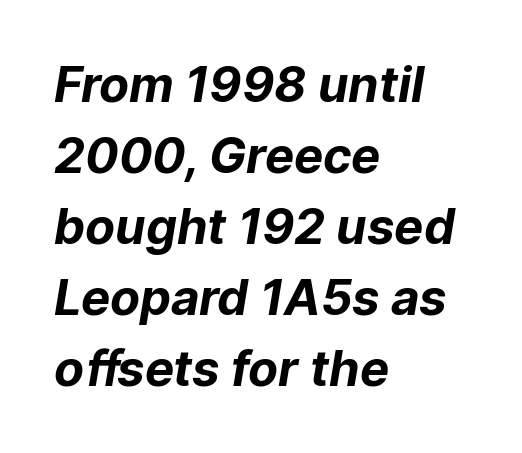
Q: Is the text bold? A: Yes.
Q: Is the typeface a serif or a sans-serif typeface? A: Sans-serif.
Q: Is the text underlined? A: No.
Q: How is the paragraph aligned? A: Left-aligned.
Q: Is the spacing between letters normal or unusually wide? A: Normal.
Q: Is the spacing between lines tight, normal or loose? A: Normal.
Q: Width (condensed, normal, or wide)? A: Normal.
Q: Stroke contrast? A: Low.
Q: x-height? A: Medium.
Q: Monospaced? A: No.
